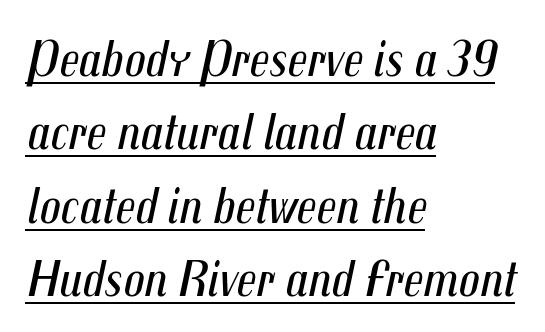
Q: Is the text bold? A: No.
Q: Is the text italic (slanted)? A: Yes, it leans right by about 12 degrees.
Q: Is the text underlined? A: Yes.
Q: How is the paragraph aligned? A: Left-aligned.
Q: Is the spacing between letters normal or unusually wide? A: Normal.
Q: Is the spacing between lines tight, normal or loose? A: Normal.
Q: Width (condensed, normal, or wide)? A: Condensed.
Q: Stroke contrast? A: Medium.
Q: x-height? A: Medium.
Q: Monospaced? A: No.
